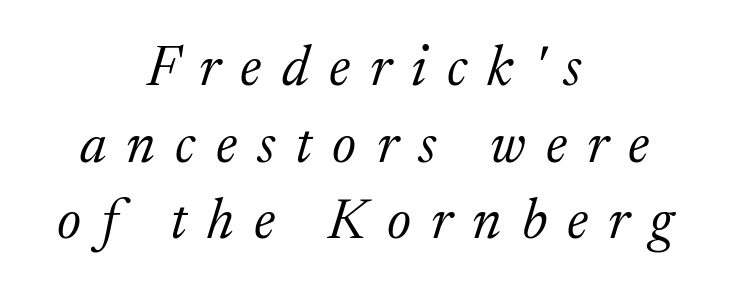
{"serif": "yes", "italic": "yes", "lean": "right", "slant_degrees": 17, "bold": "no", "weight": "light", "width": "normal", "stroke_contrast": "medium", "x_height": "medium", "monospaced": "no", "underline": "no", "align": "center", "line_spacing": "normal", "line_spacing_ratio": 1.37, "letter_spacing": "wide", "letter_spacing_em": 0.36, "glyph_px": 56}
